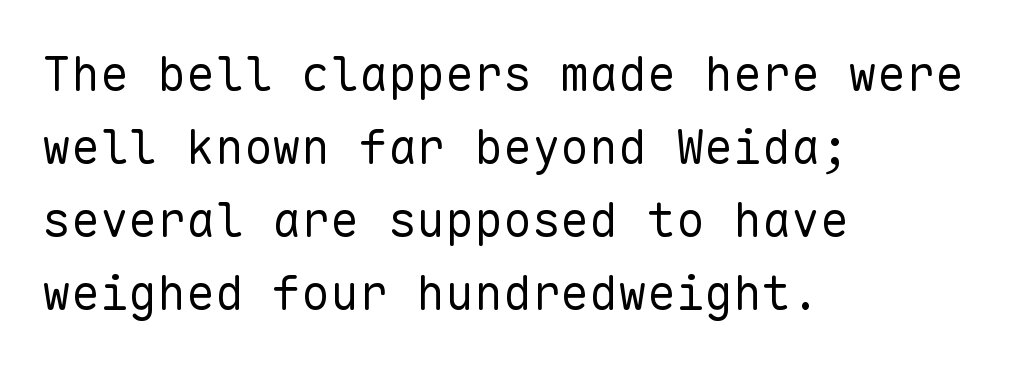
{"serif": "no", "italic": "no", "bold": "no", "weight": "regular", "width": "normal", "stroke_contrast": "low", "x_height": "medium", "monospaced": "yes", "underline": "no", "align": "left", "line_spacing": "normal", "line_spacing_ratio": 1.52, "letter_spacing": "normal", "letter_spacing_em": 0.0, "glyph_px": 48}
